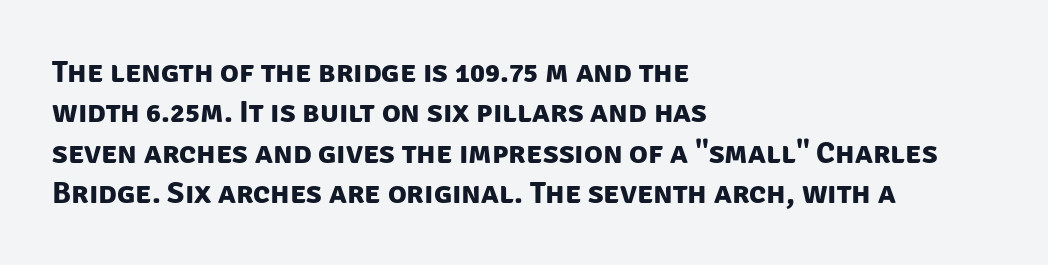
Q: Is the text bold? A: Yes.
Q: Is the typeface a serif or a sans-serif typeface? A: Sans-serif.
Q: Is the text underlined? A: No.
Q: How is the paragraph aligned? A: Left-aligned.
Q: Is the spacing between letters normal or unusually wide? A: Normal.
Q: Is the spacing between lines tight, normal or loose? A: Normal.
Q: Width (condensed, normal, or wide)? A: Normal.
Q: Stroke contrast? A: Low.
Q: x-height? A: Large.
Q: Monospaced? A: No.
